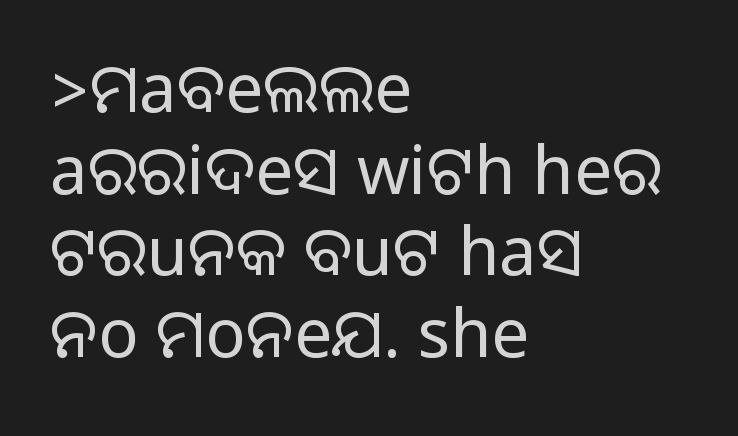
{"serif": "no", "italic": "no", "width": "normal", "stroke_contrast": "medium", "monospaced": "no", "underline": "no", "align": "left", "line_spacing_ratio": 1.22, "letter_spacing": "normal", "letter_spacing_em": 0.0, "glyph_px": 67}
